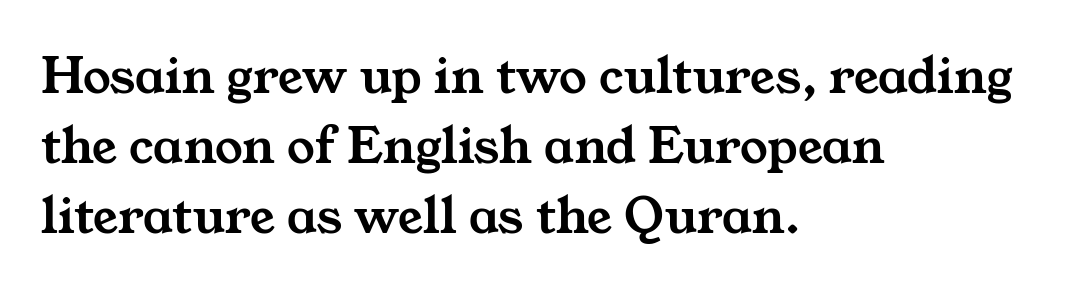
{"serif": "yes", "width": "wide", "stroke_contrast": "medium", "x_height": "medium", "monospaced": "no", "underline": "no", "align": "left", "line_spacing": "normal", "line_spacing_ratio": 1.27, "letter_spacing": "normal", "letter_spacing_em": 0.0, "glyph_px": 55}
